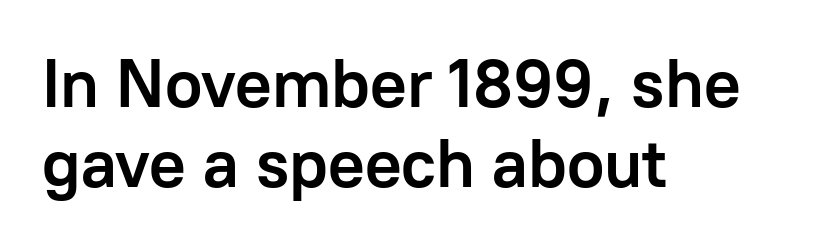
{"serif": "no", "italic": "no", "bold": "yes", "weight": "semibold", "width": "normal", "stroke_contrast": "low", "x_height": "medium", "monospaced": "no", "underline": "no", "align": "left", "line_spacing_ratio": 1.17, "letter_spacing": "normal", "letter_spacing_em": 0.0, "glyph_px": 68}
